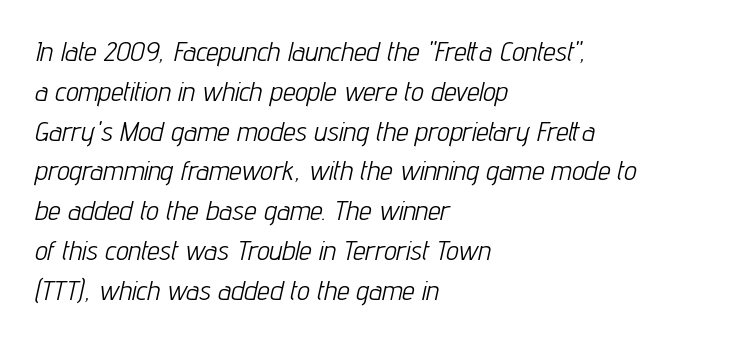
The image shows 28 px light, condensed type, italic (leaning right); set left-aligned, normal line spacing (1.42x), normal letter spacing, not underlined; low stroke contrast and a medium x-height.
